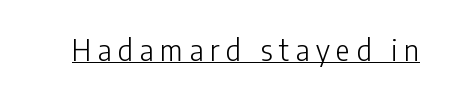
Q: Is the text bold? A: No.
Q: Is the text italic (slanted)? A: No, it is upright.
Q: Is the typeface a serif or a sans-serif typeface? A: Sans-serif.
Q: Is the text underlined? A: Yes.
Q: Is the spacing between letters normal or unusually wide? A: Unusually wide.
Q: Width (condensed, normal, or wide)? A: Condensed.
Q: Stroke contrast? A: Low.
Q: x-height? A: Medium.
Q: Monospaced? A: No.
